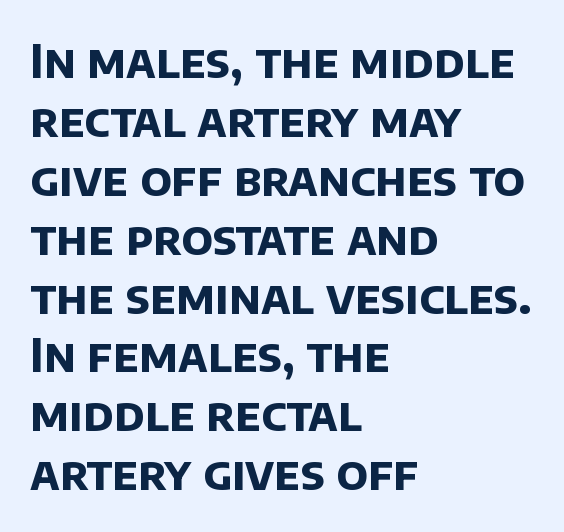
Caption: multi-line text, flush left, ragged right. What kind of face is this? One without serifs — a sans. Proportional: the letters do not fall into vertical columns. Students, this is bold: see how much ink each stroke carries. Students, note that the glyphs here touch the page at normal intervals.
